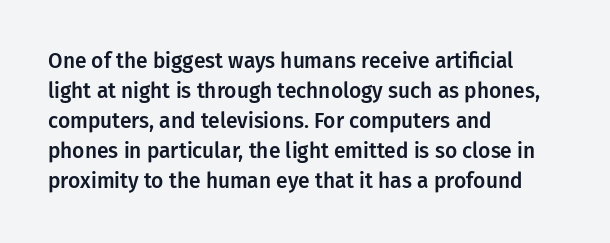
The image shows 21 px text type, upright; set left-aligned, normal line spacing (1.43x), normal letter spacing, not underlined.
